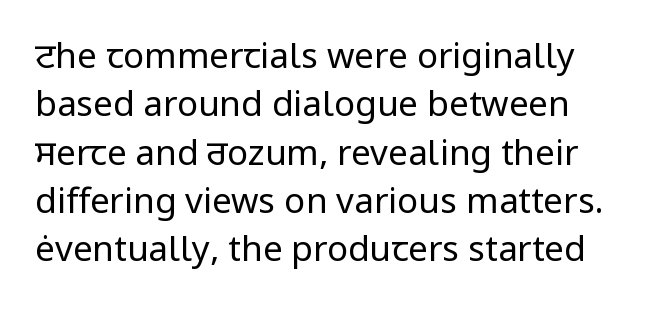
The image shows 35 px regular-weight sans-serif type, upright; set left-aligned, normal line spacing (1.38x), normal letter spacing, not underlined; low stroke contrast and a medium x-height.
